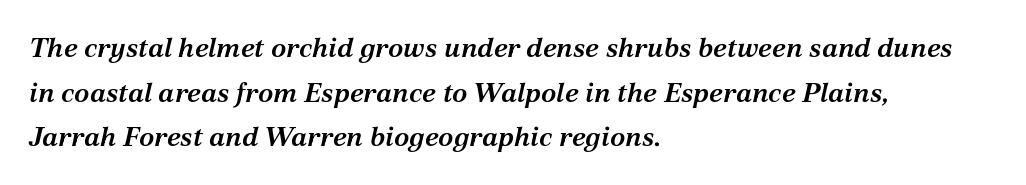
Q: Is the text bold? A: Semi-bold.
Q: Is the text italic (slanted)? A: Yes, it leans right by about 12 degrees.
Q: Is the typeface a serif or a sans-serif typeface? A: Serif.
Q: Is the text underlined? A: No.
Q: How is the paragraph aligned? A: Left-aligned.
Q: Is the spacing between letters normal or unusually wide? A: Normal.
Q: Is the spacing between lines tight, normal or loose? A: Normal.
Q: Width (condensed, normal, or wide)? A: Normal.
Q: Stroke contrast? A: Medium.
Q: x-height? A: Medium.
Q: Monospaced? A: No.
